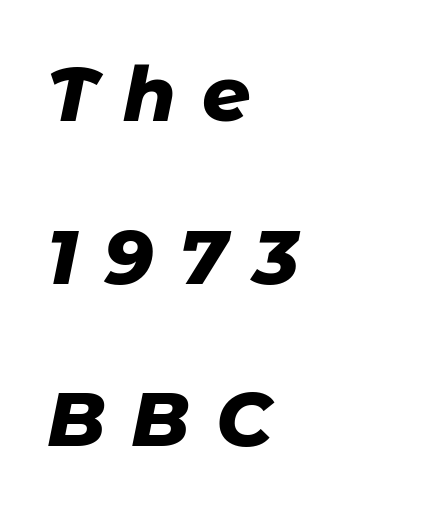
This sample uses an oblique cut, with every glyph tilted off the vertical. Leading is clearly above the norm, producing a sparse column. Varying glyph widths throughout — classic text-font behaviour. Weight check: bold — yes, fully.
